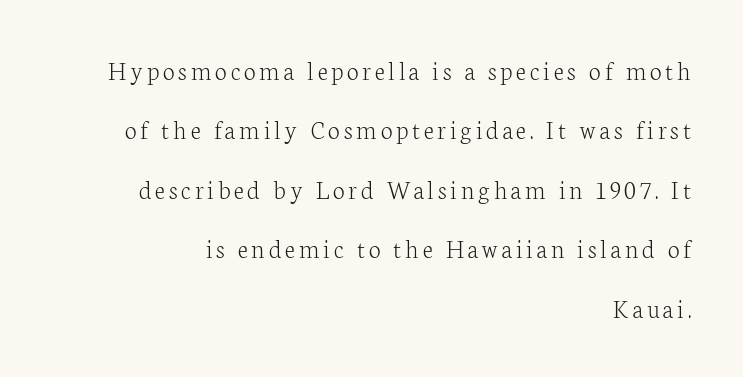
The image shows 27 px text type, upright; set right-aligned, loose line spacing (2.2x), not underlined.
